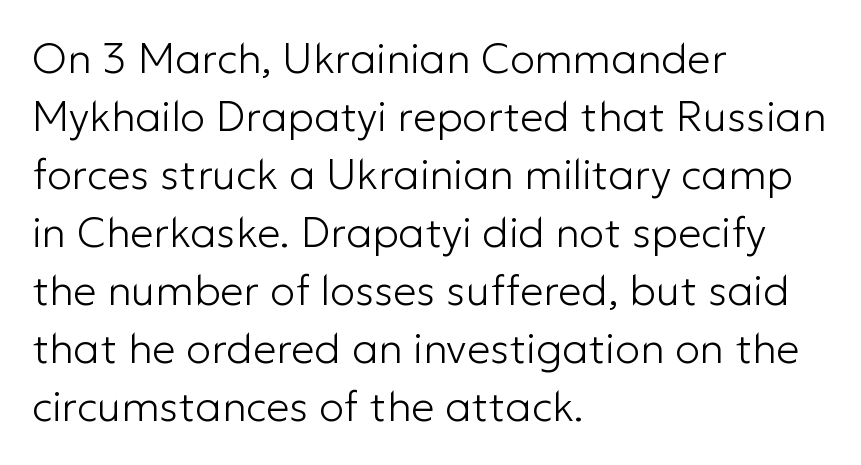
Font category for this specimen: sans-serif. Typeset ragged right — the left edge is the straight one. Nobody drew a line under any word here. Ordinary non-slanted type is in use.
